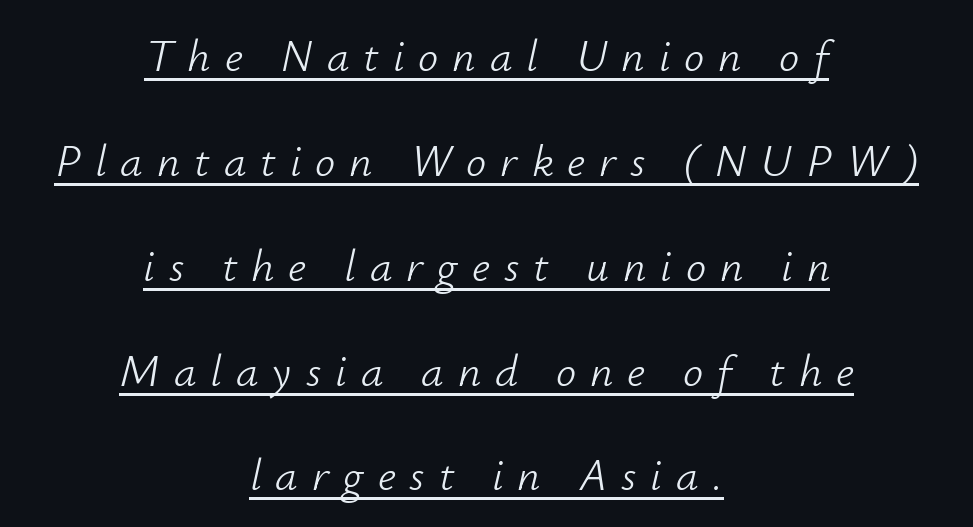
The image shows 45 px light type, italic (leaning right); set centered, loose line spacing (2.33x), unusually wide letter spacing (+0.31 em), underlined; low stroke contrast and a small x-height.
